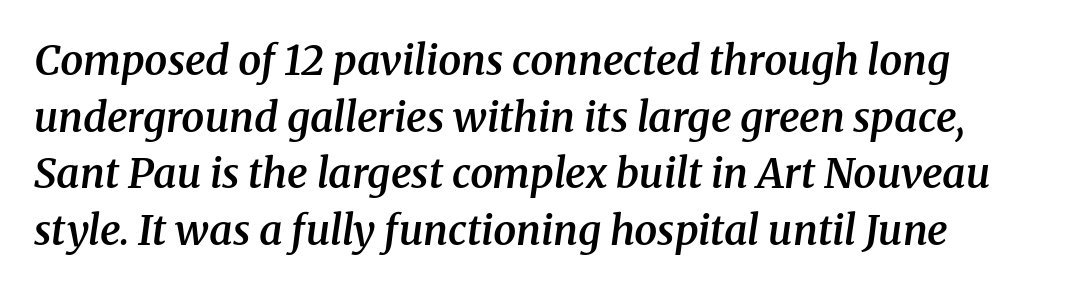
{"serif": "yes", "italic": "yes", "lean": "right", "slant_degrees": 8, "bold": "semi", "weight": "semibold", "width": "normal", "stroke_contrast": "medium", "x_height": "medium", "monospaced": "no", "underline": "no", "line_spacing": "normal", "line_spacing_ratio": 1.38, "letter_spacing": "normal", "letter_spacing_em": 0.0, "glyph_px": 41}
